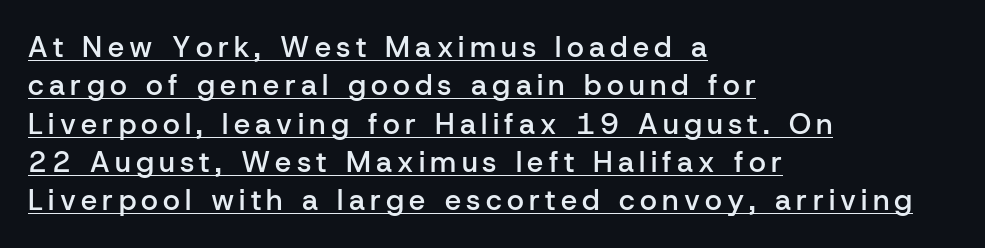
Q: Is the text bold? A: Semi-bold.
Q: Is the text italic (slanted)? A: No, it is upright.
Q: Is the typeface a serif or a sans-serif typeface? A: Sans-serif.
Q: Is the text underlined? A: Yes.
Q: How is the paragraph aligned? A: Left-aligned.
Q: Is the spacing between lines tight, normal or loose? A: Normal.
Q: Width (condensed, normal, or wide)? A: Normal.
Q: Stroke contrast? A: Low.
Q: x-height? A: Medium.
Q: Monospaced? A: No.
